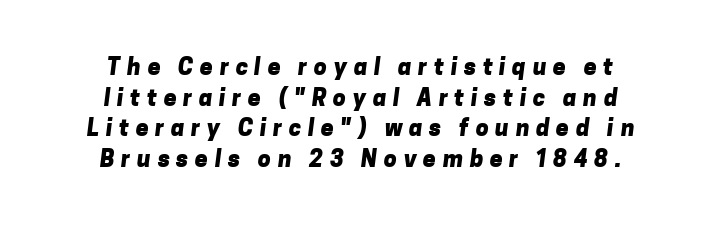
The image shows 23 px bold type; set centered, normal line spacing (1.33x), unusually wide letter spacing (+0.29 em), not underlined.
